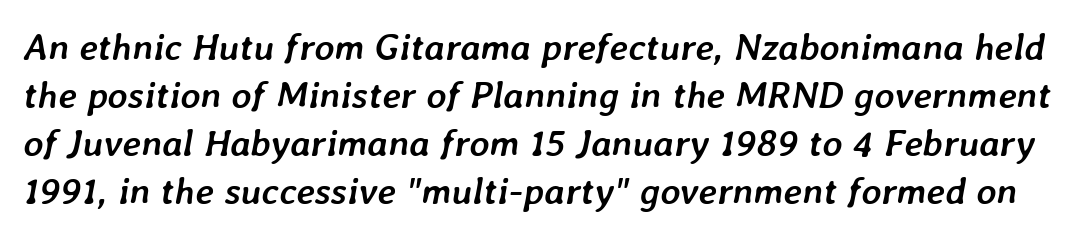
Q: Is the text bold? A: Yes.
Q: Is the text italic (slanted)? A: Yes, it leans right by about 7 degrees.
Q: Is the text underlined? A: No.
Q: Is the spacing between letters normal or unusually wide? A: Normal.
Q: Is the spacing between lines tight, normal or loose? A: Normal.
Q: Width (condensed, normal, or wide)? A: Normal.
Q: Stroke contrast? A: Low.
Q: x-height? A: Medium.
Q: Monospaced? A: No.
